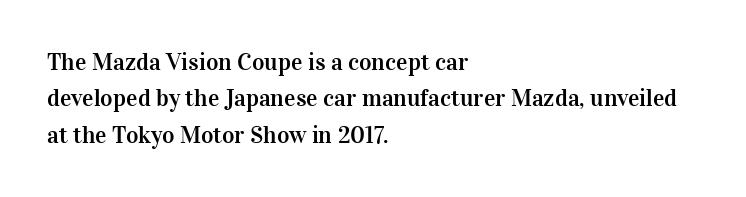
{"italic": "no", "underline": "no", "align": "left", "line_spacing": "normal", "line_spacing_ratio": 1.52, "letter_spacing": "normal", "letter_spacing_em": 0.0, "glyph_px": 24}
